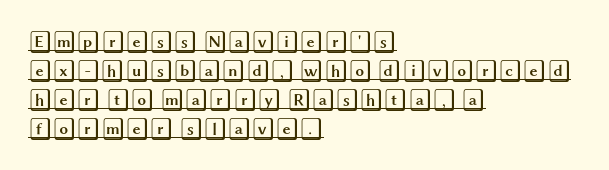
The gaps between neighbouring characters are ordinary and unremarkable. This sample carries an underscore along the baseline area. What's the leading like? Ordinary, nothing unusual. Tall strokes in this sample are plumb rather than angled. Which margin do the lines hug? The left one — the right edge is uneven.
